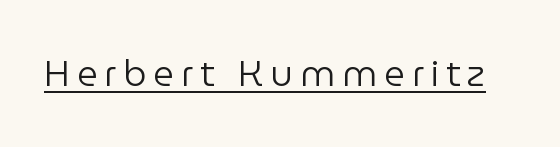
The image shows 36 px regular-weight sans-serif type, upright; set unusually wide letter spacing (+0.2 em), underlined; low stroke contrast and a medium x-height.
